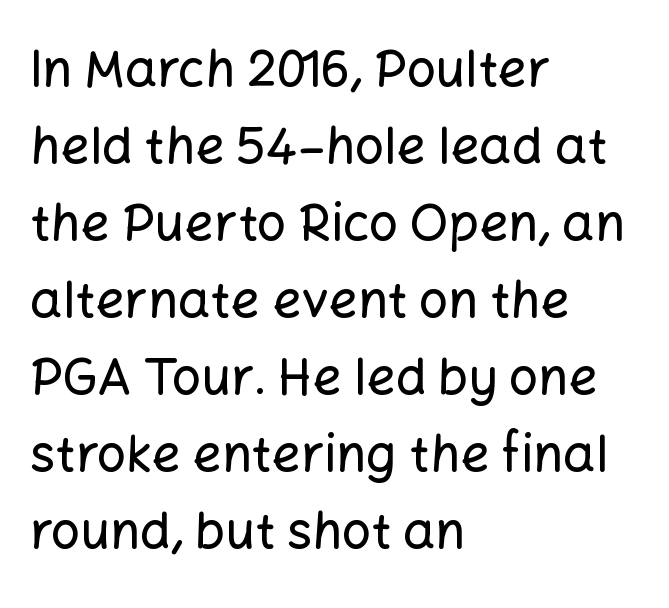
The image shows 51 px sans-serif type, upright; set left-aligned, normal line spacing (1.51x), normal letter spacing, not underlined; low stroke contrast and a medium x-height.
